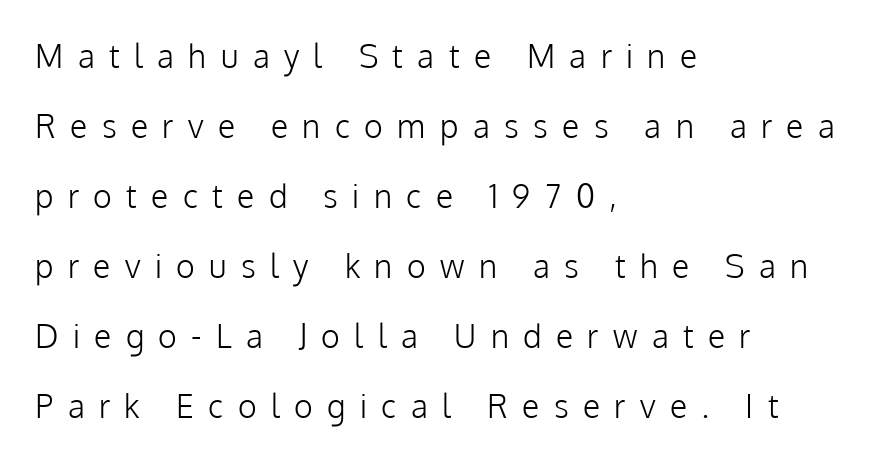
Stems here are at most as thick as an everyday book face. You could only call the tracking loose — the letters float apart. Posture: straight, roman, zero tilt. Varying glyph widths throughout — classic text-font behaviour.
